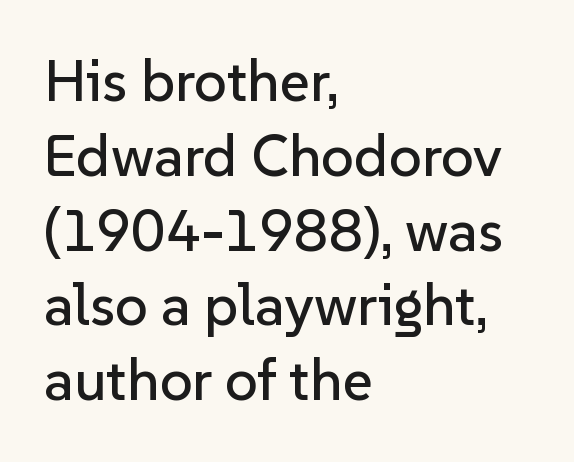
{"serif": "no", "italic": "no", "width": "normal", "stroke_contrast": "low", "x_height": "medium", "monospaced": "no", "underline": "no", "align": "left", "line_spacing": "normal", "line_spacing_ratio": 1.29, "letter_spacing": "normal", "letter_spacing_em": 0.0, "glyph_px": 58}
